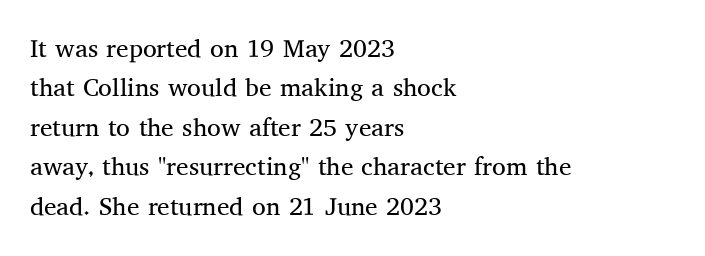
Q: Is the text bold? A: No.
Q: Is the text italic (slanted)? A: No, it is upright.
Q: Is the text underlined? A: No.
Q: How is the paragraph aligned? A: Left-aligned.
Q: Is the spacing between letters normal or unusually wide? A: Normal.
Q: Is the spacing between lines tight, normal or loose? A: Normal.
